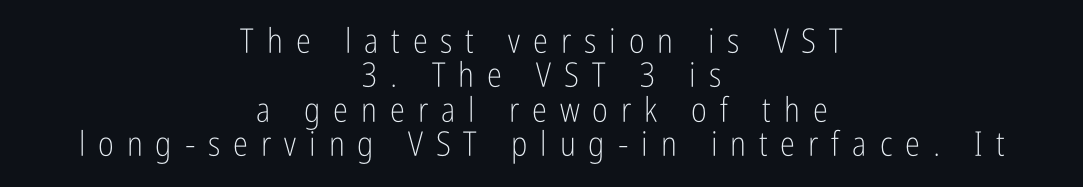
Q: Is the text bold? A: No.
Q: Is the text italic (slanted)? A: No, it is upright.
Q: Is the typeface a serif or a sans-serif typeface? A: Sans-serif.
Q: Is the text underlined? A: No.
Q: How is the paragraph aligned? A: Centered.
Q: Is the spacing between letters normal or unusually wide? A: Unusually wide.
Q: Is the spacing between lines tight, normal or loose? A: Tight.
Q: Width (condensed, normal, or wide)? A: Condensed.
Q: Stroke contrast? A: Low.
Q: x-height? A: Medium.
Q: Monospaced? A: No.
